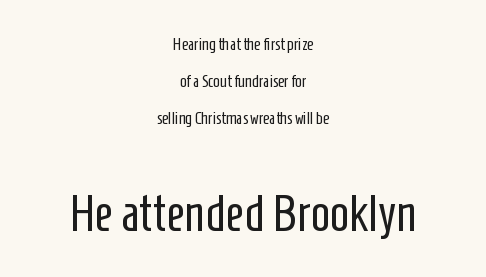
Every character sits straight up, as roman type does. Caption: upper text group reduced, lower text group enlarged. To sum up the face: it is a sans, with no serifs. Descenders hang freely into open space. Standard letterfit; no display-style spreading of the glyphs.
